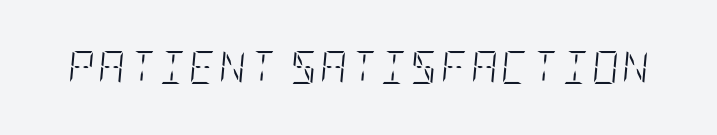
Q: Is the text bold? A: No.
Q: Is the text italic (slanted)? A: Yes, it leans right by about 5 degrees.
Q: Is the text underlined? A: No.
Q: Width (condensed, normal, or wide)? A: Condensed.
Q: Stroke contrast? A: Low.
Q: x-height? A: Large.
